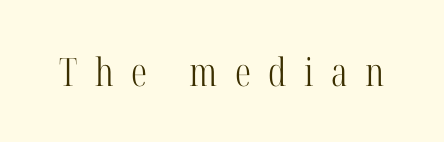
No heavy texture on the line: the type isn't bold. The face used here is rendered with a markedly widened letterfit. Underline: absent. The rendering uses natural spacing where letterforms have individual widths. Notice how the stems are strictly vertical — no italics here. The text was rendered using a seriffed face with decorative stroke endings.
